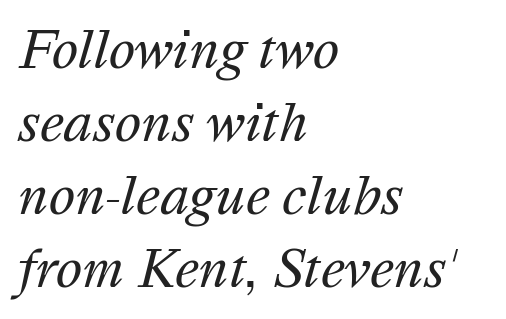
{"italic": "yes", "lean": "right", "slant_degrees": 16, "bold": "no", "weight": "regular", "width": "normal", "stroke_contrast": "medium", "x_height": "medium", "monospaced": "no", "underline": "no", "align": "left", "line_spacing": "normal", "line_spacing_ratio": 1.46, "letter_spacing": "normal", "letter_spacing_em": 0.0, "glyph_px": 50}
